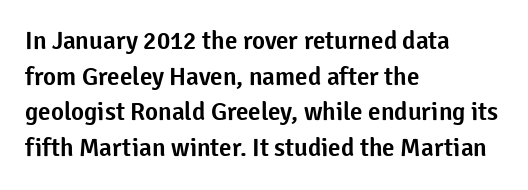
Q: Is the text italic (slanted)? A: No, it is upright.
Q: Is the text underlined? A: No.
Q: How is the paragraph aligned? A: Left-aligned.
Q: Is the spacing between letters normal or unusually wide? A: Normal.
Q: Is the spacing between lines tight, normal or loose? A: Normal.
